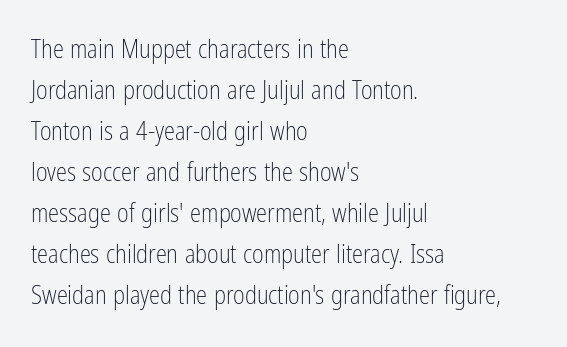
Q: Is the text bold? A: No.
Q: Is the text italic (slanted)? A: No, it is upright.
Q: Is the text underlined? A: No.
Q: How is the paragraph aligned? A: Left-aligned.
Q: Is the spacing between letters normal or unusually wide? A: Normal.
Q: Is the spacing between lines tight, normal or loose? A: Normal.
